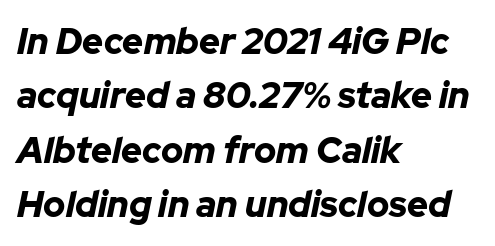
These lines stack with their left ends in a neat column. Nothing unusual about the tracking: characters are spaced as the font intends. Typesetter's note: full bold, strokes at maximum text heaviness. Interline gaps are of average width in this sample. The letters advance in unequal steps, a hallmark of proportional type. Just letters on the line, the space beneath them empty.
